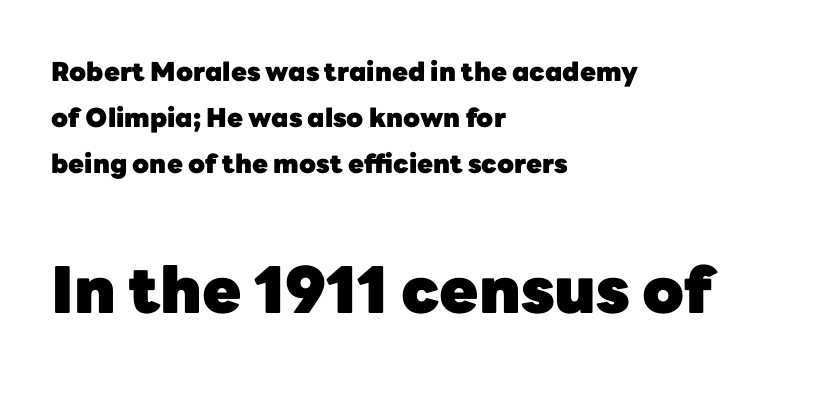
Q: Is the text bold? A: Yes.
Q: Is the text italic (slanted)? A: No, it is upright.
Q: Is the typeface a serif or a sans-serif typeface? A: Sans-serif.
Q: Is the text underlined? A: No.
Q: How is the paragraph aligned? A: Left-aligned.
Q: Is the spacing between letters normal or unusually wide? A: Normal.
Q: Which block of text is set in a larger size, the first (top) or the second (bottom)? A: The second (bottom) one.
Q: Width (condensed, normal, or wide)? A: Normal.
Q: Stroke contrast? A: Low.
Q: x-height? A: Medium.
Q: Monospaced? A: No.
